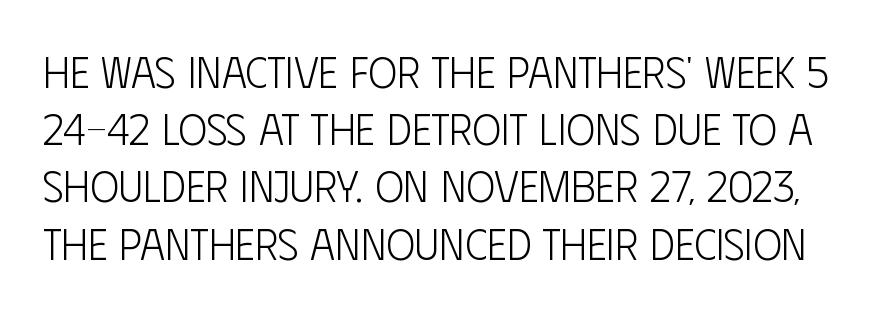
Q: Is the text bold? A: No.
Q: Is the text italic (slanted)? A: No, it is upright.
Q: Is the typeface a serif or a sans-serif typeface? A: Sans-serif.
Q: Is the text underlined? A: No.
Q: Is the spacing between letters normal or unusually wide? A: Normal.
Q: Is the spacing between lines tight, normal or loose? A: Normal.
Q: Width (condensed, normal, or wide)? A: Condensed.
Q: Stroke contrast? A: Low.
Q: x-height? A: Large.
Q: Monospaced? A: No.
